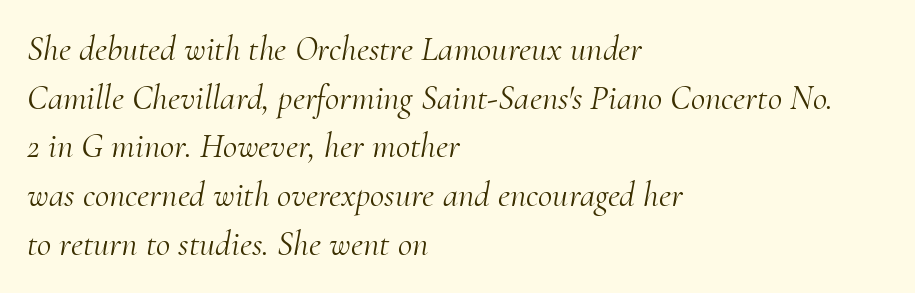
{"serif": "yes", "italic": "yes", "lean": "right", "slant_degrees": 10, "bold": "no", "weight": "light", "width": "normal", "stroke_contrast": "medium", "x_height": "small", "monospaced": "no", "underline": "no", "align": "left", "line_spacing": "normal", "line_spacing_ratio": 1.39, "letter_spacing": "normal", "letter_spacing_em": 0.0, "glyph_px": 35}
